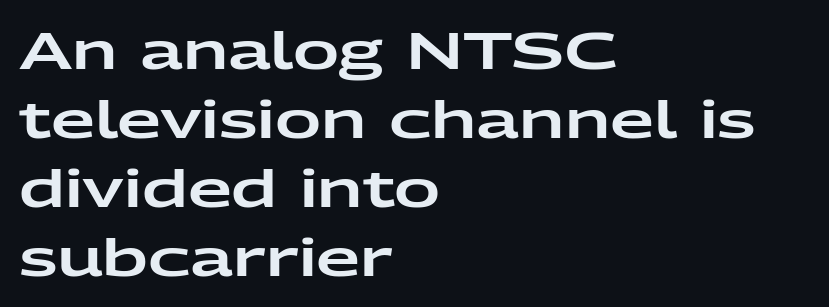
Q: Is the text italic (slanted)? A: No, it is upright.
Q: Is the typeface a serif or a sans-serif typeface? A: Sans-serif.
Q: Is the text underlined? A: No.
Q: How is the paragraph aligned? A: Left-aligned.
Q: Is the spacing between letters normal or unusually wide? A: Normal.
Q: Is the spacing between lines tight, normal or loose? A: Normal.
Q: Width (condensed, normal, or wide)? A: Wide.
Q: Stroke contrast? A: Low.
Q: x-height? A: Medium.
Q: Monospaced? A: No.
